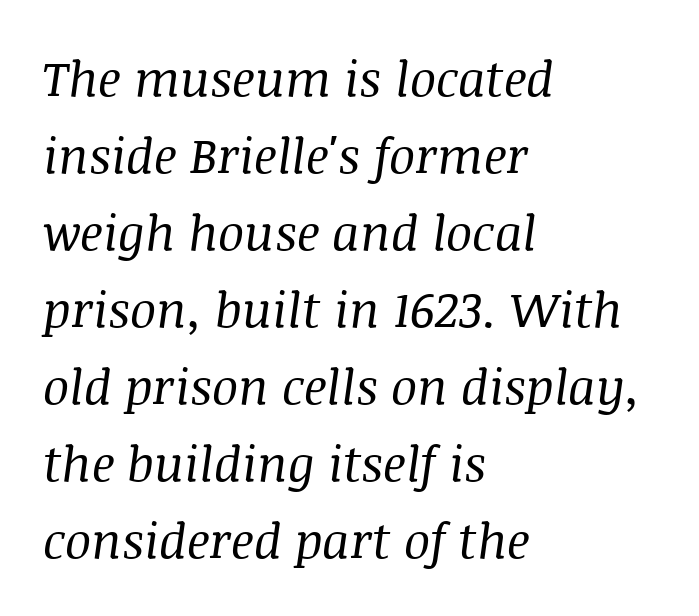
The image shows 49 px regular-weight serif type, italic (leaning right); set left-aligned, normal line spacing (1.57x), normal letter spacing, not underlined; medium stroke contrast and a large x-height.
